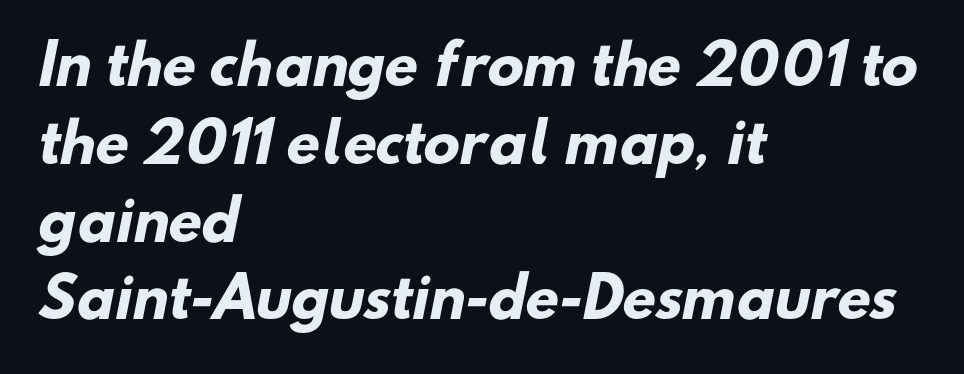
Q: Is the text bold? A: Yes.
Q: Is the typeface a serif or a sans-serif typeface? A: Sans-serif.
Q: Is the text underlined? A: No.
Q: How is the paragraph aligned? A: Left-aligned.
Q: Is the spacing between letters normal or unusually wide? A: Normal.
Q: Is the spacing between lines tight, normal or loose? A: Normal.
Q: Width (condensed, normal, or wide)? A: Normal.
Q: Stroke contrast? A: Low.
Q: x-height? A: Small.
Q: Monospaced? A: No.
